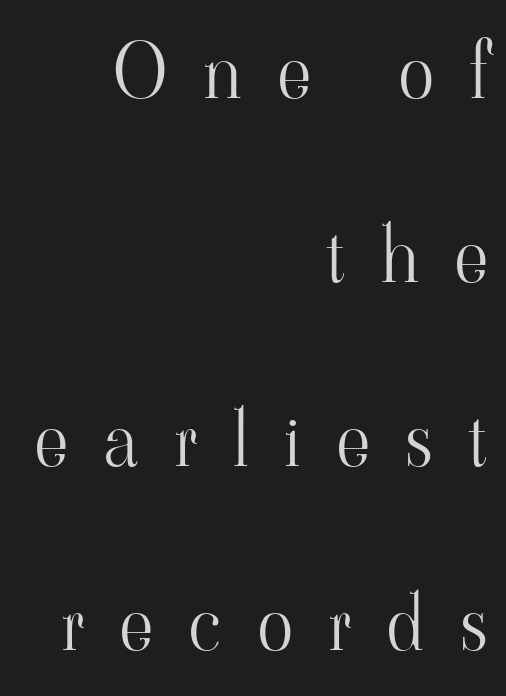
Q: Is the text bold? A: No.
Q: Is the text italic (slanted)? A: No, it is upright.
Q: Is the typeface a serif or a sans-serif typeface? A: Serif.
Q: Is the text underlined? A: No.
Q: How is the paragraph aligned? A: Right-aligned.
Q: Is the spacing between letters normal or unusually wide? A: Unusually wide.
Q: Is the spacing between lines tight, normal or loose? A: Loose.
Q: Width (condensed, normal, or wide)? A: Normal.
Q: Stroke contrast? A: High.
Q: x-height? A: Small.
Q: Monospaced? A: No.
